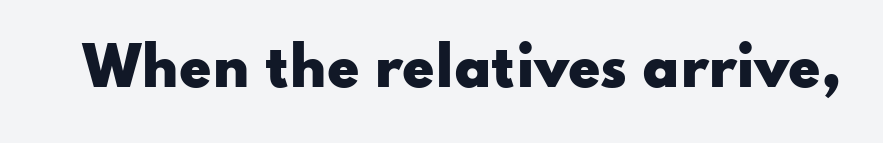
{"serif": "no", "italic": "no", "bold": "yes", "weight": "heavy", "width": "wide", "stroke_contrast": "low", "x_height": "small", "monospaced": "no", "underline": "no", "letter_spacing": "normal", "letter_spacing_em": 0.0, "glyph_px": 52}
